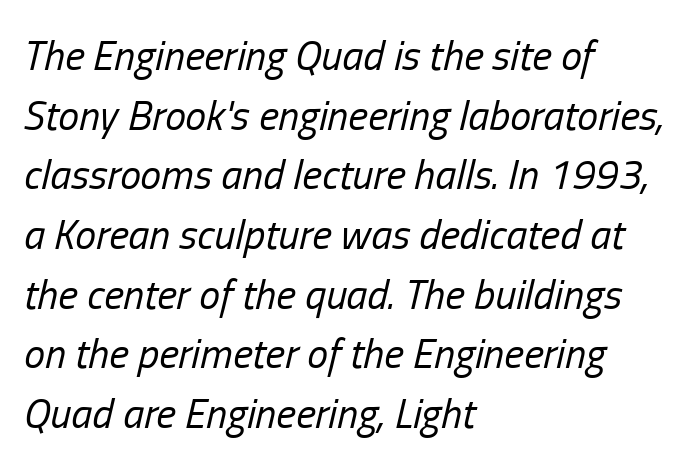
The image shows 42 px regular-weight, condensed type, italic (leaning right); set left-aligned, normal line spacing (1.42x), normal letter spacing, not underlined; low stroke contrast and a medium x-height.
